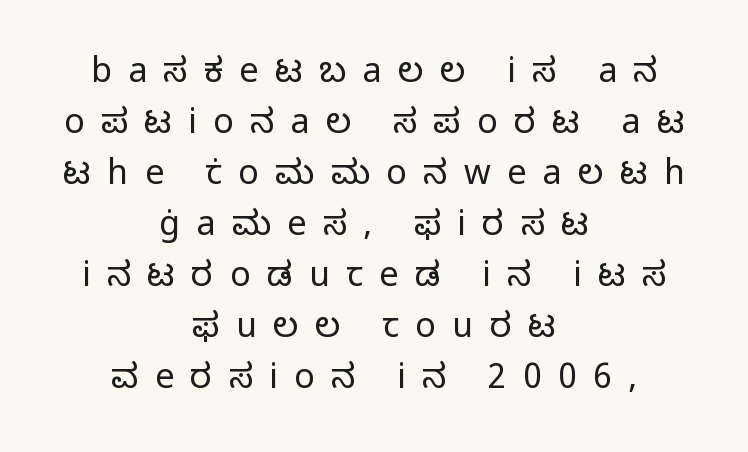
How are the letters spaced? Widely, with obvious added tracking. Quick note: underline off. Looks like regular typesetting: each glyph gets only the width it needs. Regarding leading, the lines here are spaced in the standard way. The setting favours the middle, as headings and verse often do. Ink coverage per letter is moderate at most.
